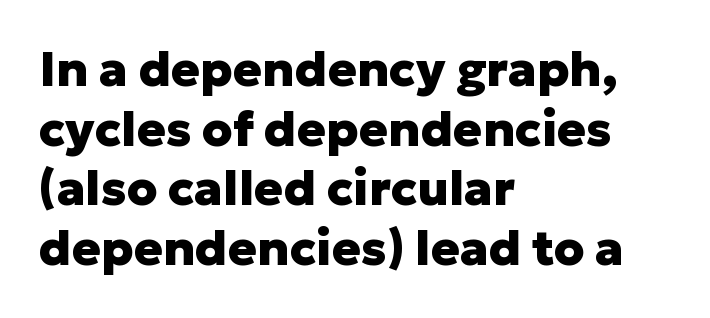
In terms of letterform style, serifs are entirely absent. The axis of the letterforms is exactly vertical. Weight: bold. This sample uses plain, unmodified letter spacing. Rule under the text: the space is simply empty. Notice how the passage keeps a crisp vertical edge on the left only.
